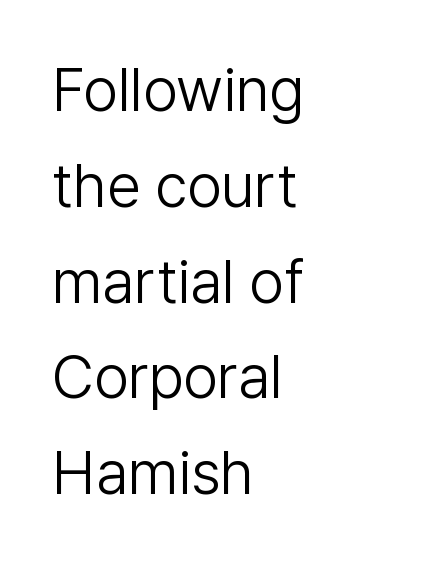
The image shows 61 px light sans-serif type, upright; set left-aligned, normal line spacing (1.57x), normal letter spacing, not underlined; low stroke contrast and a medium x-height.
